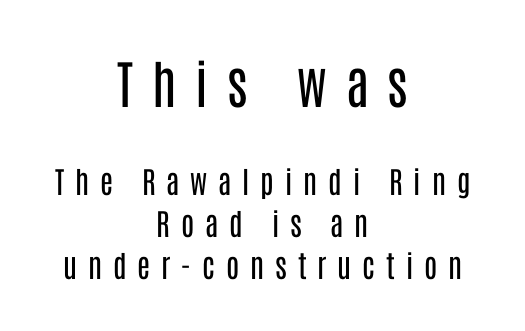
If you measured baseline to baseline, you'd find a middling distance. This reads as an unemphasized weight, regular at the heaviest. Type size steps down from the first block to the second. The gap between lines stays unmarked. Spacing verdict: proportional, widths tailored to each character.
